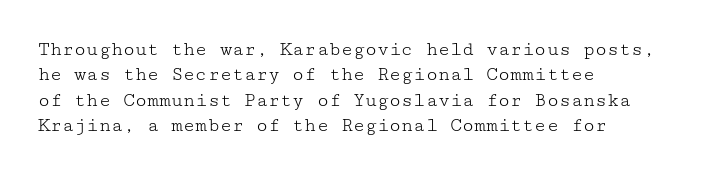
The rows are spaced the way most documents space them. Weight: in the light-to-regular range. Each word holds together tightly as a unit, with standard inter-letter gaps. Nobody drew a line under any word here.
